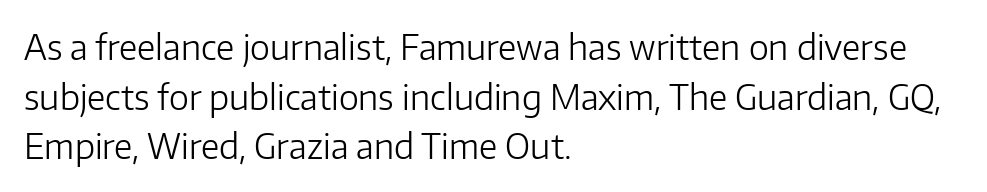
Posture: upright roman. The passage is arranged the way most books set body copy — flush left. A typesetter would label this face a sans. Do the characters align in a grid? No, the font is proportional. The passage shown stacks its lines at a standard gap.
